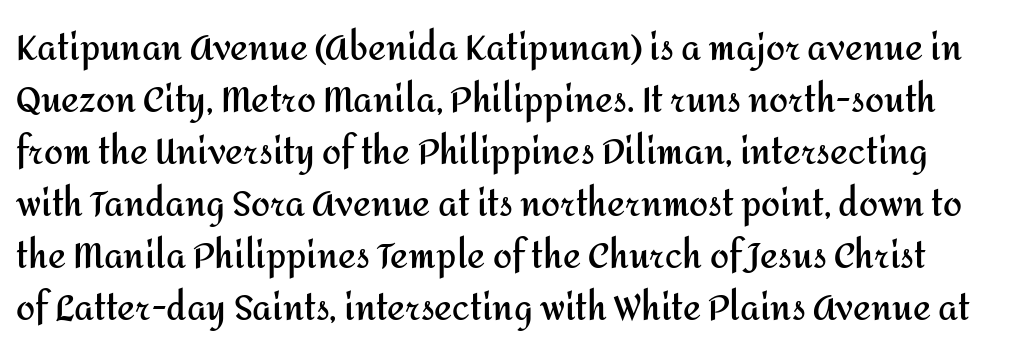
{"serif": "no", "italic": "no", "bold": "yes", "weight": "semibold", "width": "normal", "stroke_contrast": "medium", "x_height": "medium", "monospaced": "no", "underline": "no", "line_spacing": "normal", "line_spacing_ratio": 1.53, "letter_spacing": "normal", "letter_spacing_em": 0.0, "glyph_px": 34}
